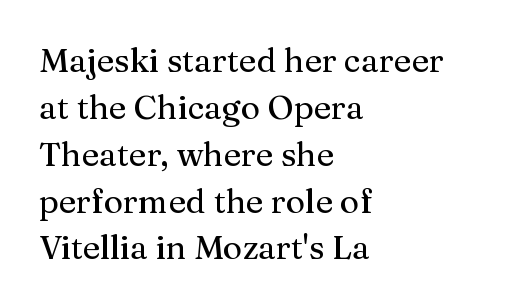
The image shows 33 px serif type, upright; set left-aligned, normal line spacing (1.42x), normal letter spacing, not underlined; medium stroke contrast and a medium x-height.
